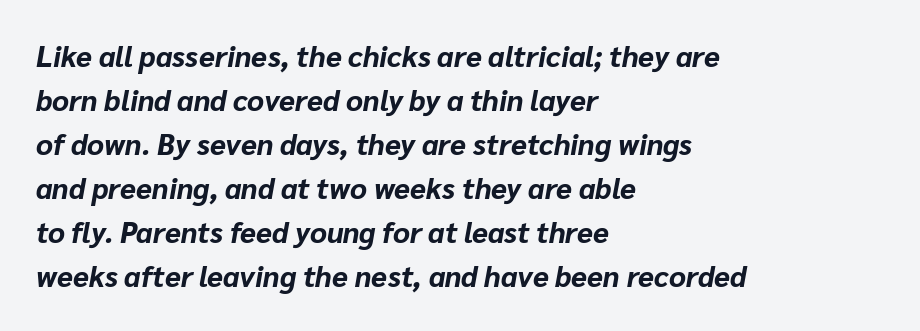
Q: Is the text bold? A: Yes.
Q: Is the text italic (slanted)? A: Yes, it leans right by about 10 degrees.
Q: Is the text underlined? A: No.
Q: How is the paragraph aligned? A: Left-aligned.
Q: Is the spacing between letters normal or unusually wide? A: Normal.
Q: Is the spacing between lines tight, normal or loose? A: Normal.
Q: Width (condensed, normal, or wide)? A: Normal.
Q: Stroke contrast? A: Low.
Q: x-height? A: Medium.
Q: Monospaced? A: No.
